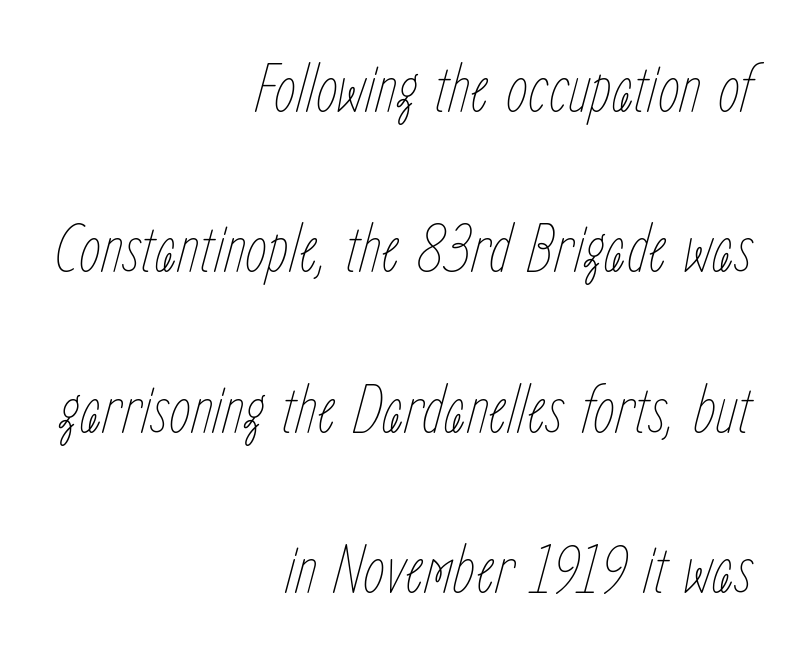
Q: Is the text bold? A: No.
Q: Is the text italic (slanted)? A: Yes, it leans right by about 15 degrees.
Q: Is the text underlined? A: No.
Q: How is the paragraph aligned? A: Right-aligned.
Q: Is the spacing between letters normal or unusually wide? A: Normal.
Q: Is the spacing between lines tight, normal or loose? A: Loose.
Q: Width (condensed, normal, or wide)? A: Condensed.
Q: Stroke contrast? A: Low.
Q: x-height? A: Medium.
Q: Monospaced? A: No.
